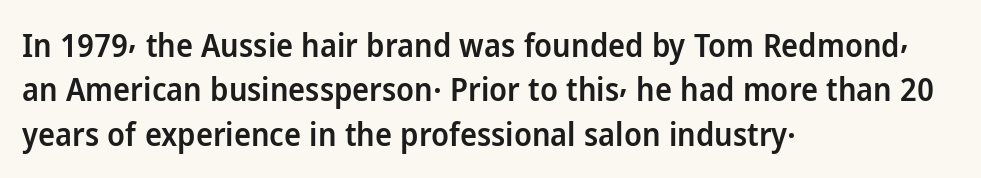
The image shows 32 px semibold sans-serif type, upright; set left-aligned, normal line spacing (1.39x), normal letter spacing, not underlined; low stroke contrast and a medium x-height.
